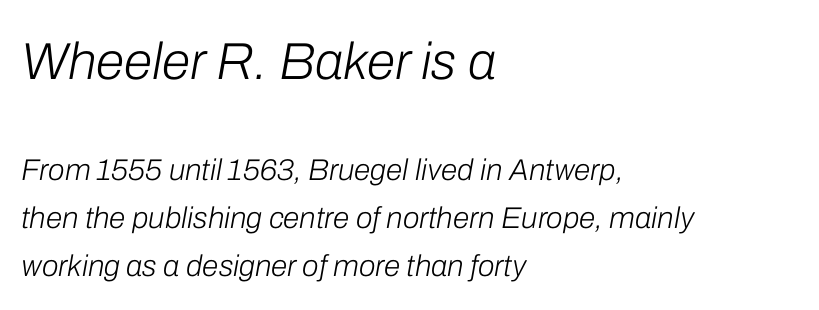
Q: Is the text bold? A: No.
Q: Is the text italic (slanted)? A: Yes, it leans right by about 10 degrees.
Q: Is the text underlined? A: No.
Q: How is the paragraph aligned? A: Left-aligned.
Q: Is the spacing between letters normal or unusually wide? A: Normal.
Q: Is the spacing between lines tight, normal or loose? A: Normal.
Q: Which block of text is set in a larger size, the first (top) or the second (bottom)? A: The first (top) one.
Q: Width (condensed, normal, or wide)? A: Normal.
Q: Stroke contrast? A: Low.
Q: x-height? A: Medium.
Q: Monospaced? A: No.
